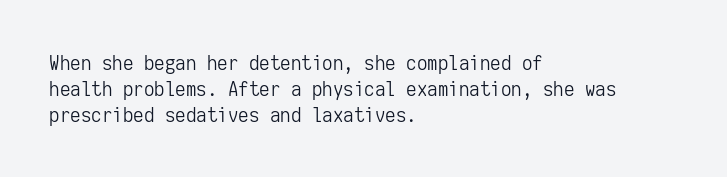
Visually the block forms a straight wall on the left and a jagged coastline on the right. This sample uses plain, unmodified letter spacing. The face looks like a standard text weight, possibly lighter. Check under the words: just untouched page. Does the lettering tilt? It doesn't — this is upright.
